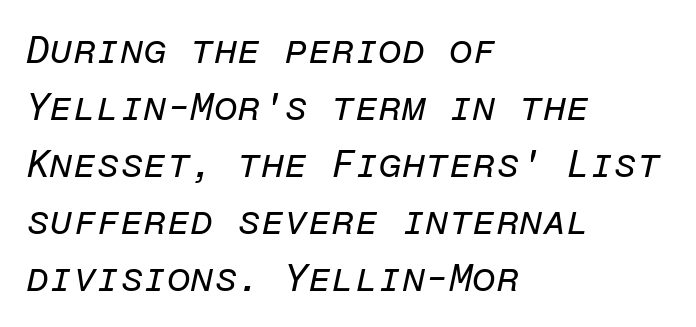
Q: Is the text bold? A: No.
Q: Is the text italic (slanted)? A: Yes, it leans right by about 12 degrees.
Q: Is the text underlined? A: No.
Q: How is the paragraph aligned? A: Left-aligned.
Q: Is the spacing between letters normal or unusually wide? A: Normal.
Q: Is the spacing between lines tight, normal or loose? A: Normal.
Q: Width (condensed, normal, or wide)? A: Normal.
Q: Stroke contrast? A: Low.
Q: x-height? A: Medium.
Q: Monospaced? A: Yes.
